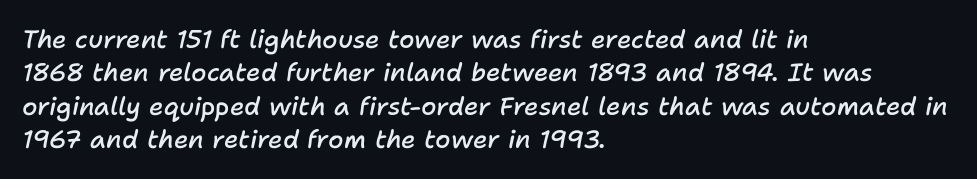
The image shows 25 px text type, italic (leaning right); set left-aligned, normal line spacing (1.34x), normal letter spacing, not underlined.
